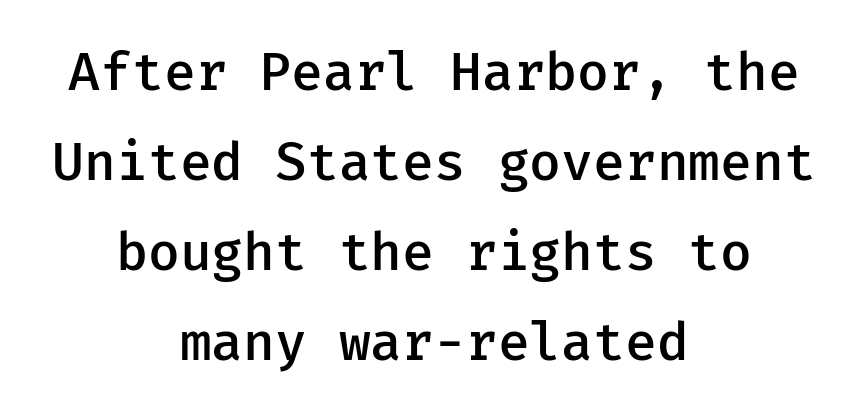
Neither beginnings nor endings align; midpoints do. The lines sit at an ordinary, default distance from one another. The letterforms sit shoulder to shoulder at normal distance. Firm but not heavy-handed strokes: this text is semibold.
